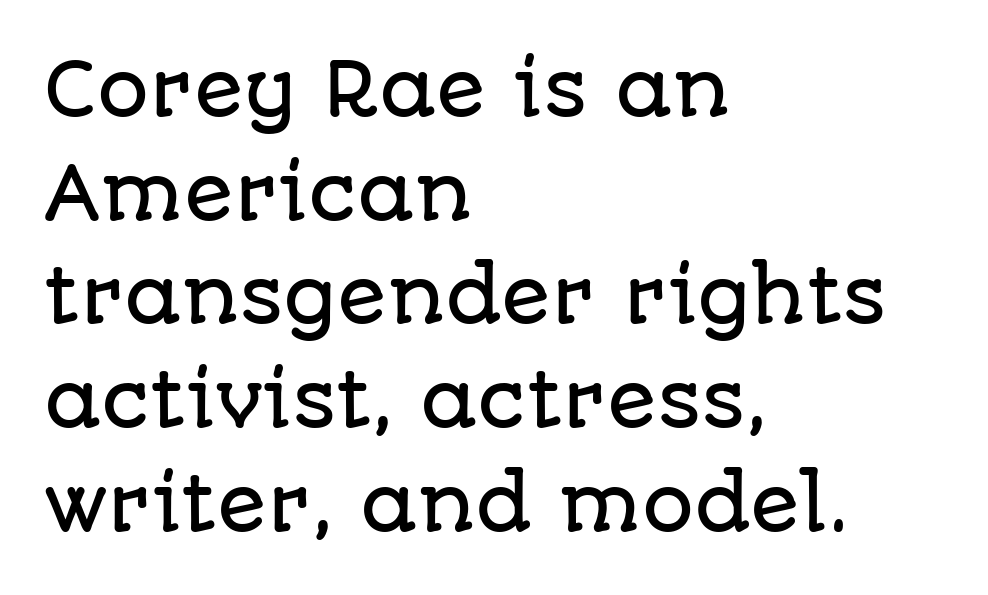
Q: Is the text italic (slanted)? A: No, it is upright.
Q: Is the typeface a serif or a sans-serif typeface? A: Sans-serif.
Q: Is the text underlined? A: No.
Q: How is the paragraph aligned? A: Left-aligned.
Q: Is the spacing between letters normal or unusually wide? A: Normal.
Q: Is the spacing between lines tight, normal or loose? A: Normal.
Q: Width (condensed, normal, or wide)? A: Normal.
Q: Stroke contrast? A: Low.
Q: x-height? A: Large.
Q: Monospaced? A: No.
